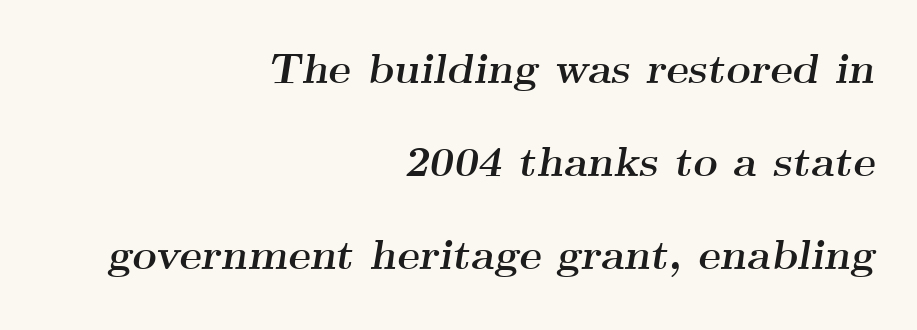
{"serif": "yes", "italic": "yes", "lean": "right", "slant_degrees": 9, "bold": "yes", "weight": "semibold", "width": "wide", "stroke_contrast": "medium", "x_height": "small", "monospaced": "no", "underline": "no", "align": "right", "line_spacing": "loose", "line_spacing_ratio": 2.22, "letter_spacing": "normal", "letter_spacing_em": 0.0, "glyph_px": 42}
